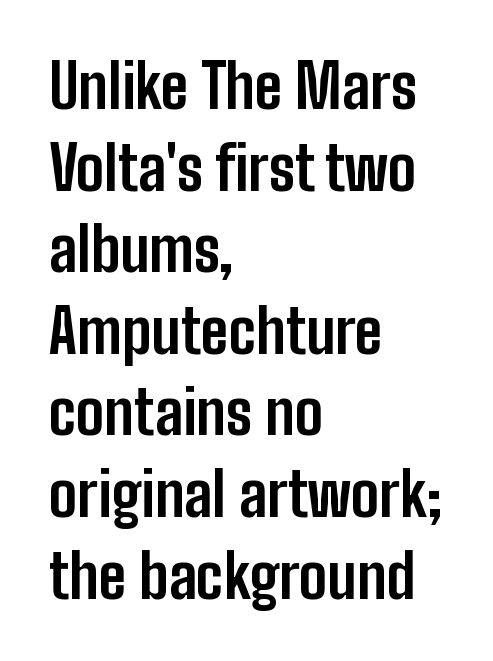
Q: Is the text bold? A: Yes.
Q: Is the text italic (slanted)? A: No, it is upright.
Q: Is the typeface a serif or a sans-serif typeface? A: Sans-serif.
Q: Is the text underlined? A: No.
Q: How is the paragraph aligned? A: Left-aligned.
Q: Is the spacing between letters normal or unusually wide? A: Normal.
Q: Is the spacing between lines tight, normal or loose? A: Normal.
Q: Width (condensed, normal, or wide)? A: Condensed.
Q: Stroke contrast? A: Low.
Q: x-height? A: Medium.
Q: Monospaced? A: No.
